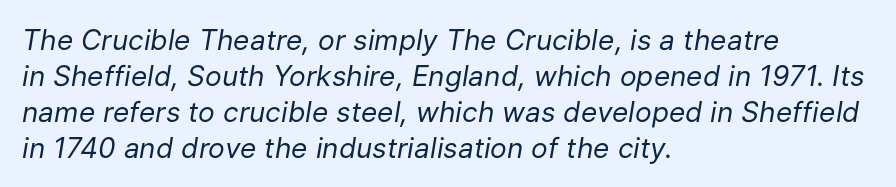
The letters are slanted; this is an italic face. Teacher's note: observe the even left margin — that is flush-left alignment. The letterforms sit shoulder to shoulder at normal distance. In terms of leading, this rendering sits right in the middle.
